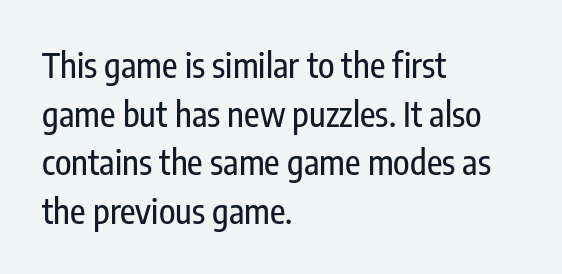
The image shows 34 px condensed sans-serif type, upright; set left-aligned, normal line spacing (1.43x), normal letter spacing, not underlined; low stroke contrast and a medium x-height.
